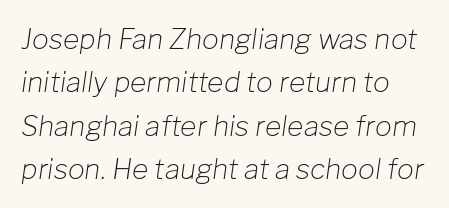
Words float on clear page, feet unadorned. Counters stay open thanks to moderate or lighter strokes. Looks like regular typesetting: each glyph gets only the width it needs. The text carries the slant typical of an italic or oblique font. The line texture is even and compact thanks to regular tracking.
